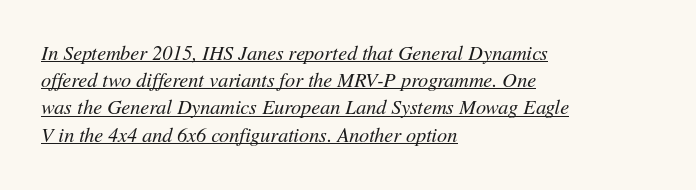
The specimen reads as italic at a glance. Compared with typical paragraphs, the rows here are spaced about the same. The weight tops out at a normal text grade. A student would call this left alignment; a typographer would say flush left, rag right.
